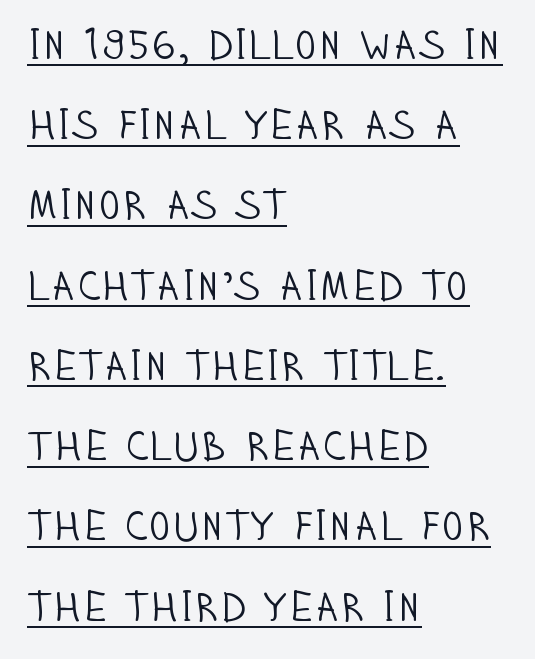
The image shows 42 px light, condensed sans-serif type, upright; set left-aligned, loose line spacing (1.91x), normal letter spacing, underlined; low stroke contrast and a large x-height.
